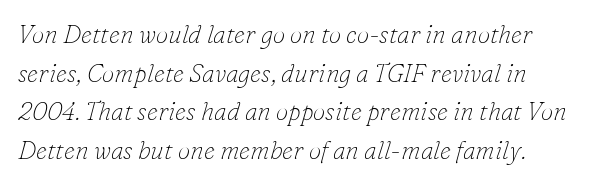
A bare baseline throughout the passage. Weight: regular or lighter. The glyphs look as if they've been sheared to an angle. Observe the ordinary spacing: letters are neighbours, not strangers. The rows are spaced the way most documents space them.
